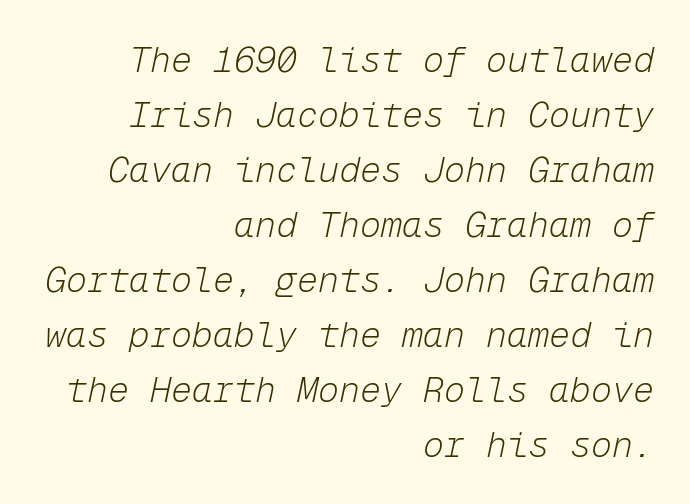
Q: Is the text bold? A: No.
Q: Is the text italic (slanted)? A: Yes, it leans right by about 12 degrees.
Q: Is the text underlined? A: No.
Q: How is the paragraph aligned? A: Right-aligned.
Q: Is the spacing between letters normal or unusually wide? A: Normal.
Q: Is the spacing between lines tight, normal or loose? A: Normal.
Q: Width (condensed, normal, or wide)? A: Normal.
Q: Stroke contrast? A: Low.
Q: x-height? A: Medium.
Q: Monospaced? A: Yes.
